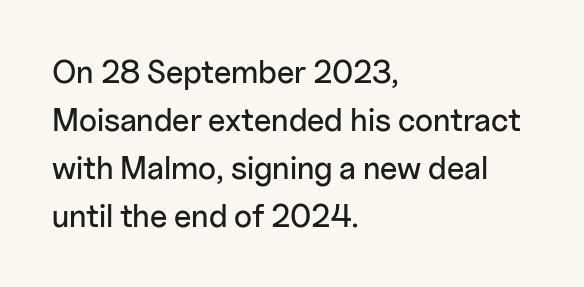
Q: Is the text italic (slanted)? A: No, it is upright.
Q: Is the typeface a serif or a sans-serif typeface? A: Sans-serif.
Q: Is the text underlined? A: No.
Q: How is the paragraph aligned? A: Left-aligned.
Q: Is the spacing between letters normal or unusually wide? A: Normal.
Q: Is the spacing between lines tight, normal or loose? A: Normal.
Q: Width (condensed, normal, or wide)? A: Normal.
Q: Stroke contrast? A: Low.
Q: x-height? A: Medium.
Q: Monospaced? A: No.
